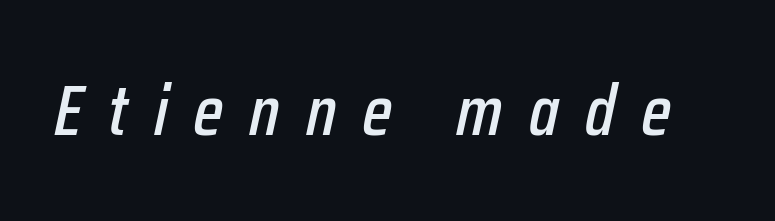
Q: Is the text italic (slanted)? A: Yes, it leans right by about 12 degrees.
Q: Is the text underlined? A: No.
Q: Is the spacing between letters normal or unusually wide? A: Unusually wide.
Q: Width (condensed, normal, or wide)? A: Condensed.
Q: Stroke contrast? A: Low.
Q: x-height? A: Medium.
Q: Monospaced? A: No.
